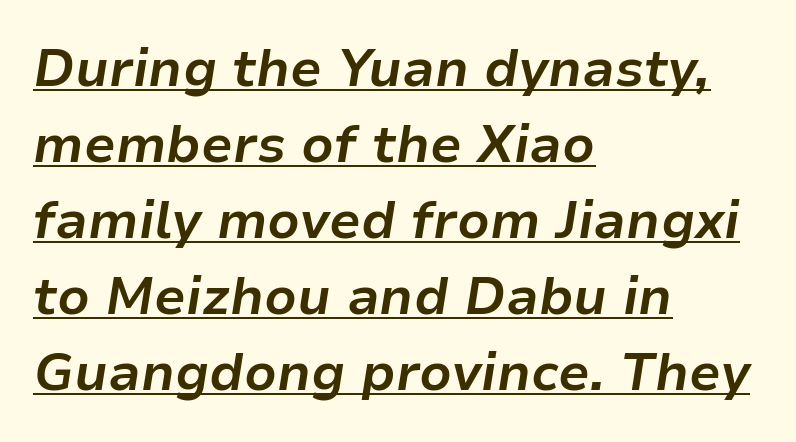
{"italic": "yes", "lean": "right", "slant_degrees": 9, "bold": "yes", "weight": "bold", "width": "normal", "stroke_contrast": "low", "x_height": "medium", "monospaced": "no", "underline": "yes", "align": "left", "line_spacing": "normal", "line_spacing_ratio": 1.46, "letter_spacing": "normal", "letter_spacing_em": 0.0, "glyph_px": 52}
